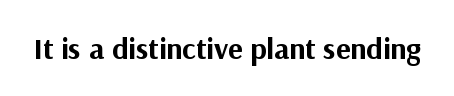
{"serif": "no", "italic": "no", "bold": "yes", "weight": "bold", "width": "normal", "stroke_contrast": "medium", "x_height": "medium", "monospaced": "no", "underline": "no", "letter_spacing": "normal", "letter_spacing_em": 0.0, "glyph_px": 30}
